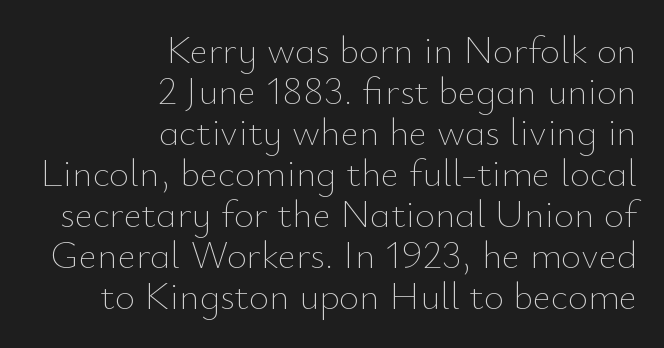
The image shows 39 px thin type, upright; set right-aligned, tight line spacing (1.05x), normal letter spacing, not underlined; low stroke contrast and a small x-height.
